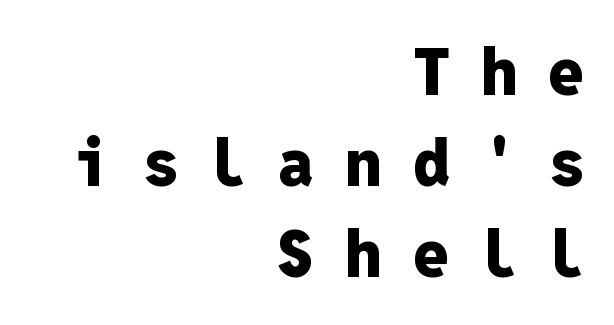
The image shows 65 px heavy sans-serif type, upright, monospaced; set right-aligned, normal line spacing (1.4x), unusually wide letter spacing (+0.48 em), not underlined; low stroke contrast and a medium x-height.
